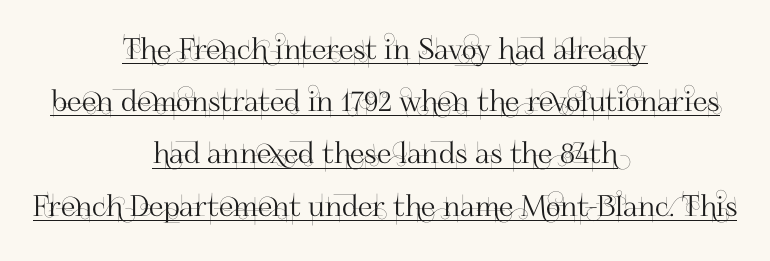
{"serif": "no", "italic": "no", "width": "normal", "stroke_contrast": "high", "x_height": "small", "monospaced": "no", "underline": "yes", "align": "center", "line_spacing_ratio": 1.8, "letter_spacing": "normal", "letter_spacing_em": 0.0, "glyph_px": 29}
